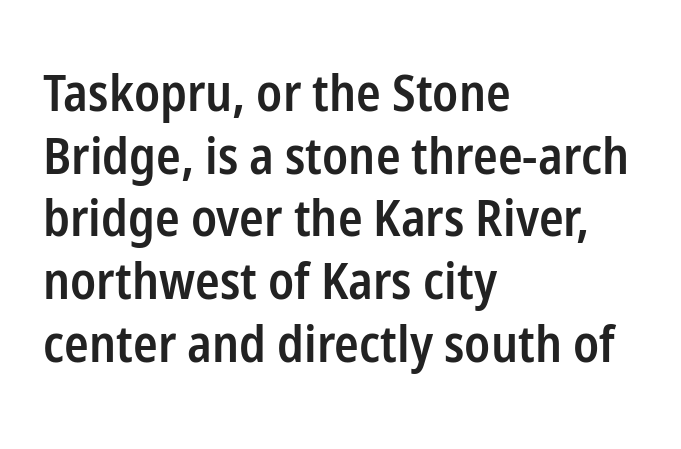
Q: Is the text bold? A: Semi-bold.
Q: Is the text italic (slanted)? A: No, it is upright.
Q: Is the typeface a serif or a sans-serif typeface? A: Sans-serif.
Q: Is the text underlined? A: No.
Q: How is the paragraph aligned? A: Left-aligned.
Q: Is the spacing between letters normal or unusually wide? A: Normal.
Q: Width (condensed, normal, or wide)? A: Condensed.
Q: Stroke contrast? A: Low.
Q: x-height? A: Medium.
Q: Monospaced? A: No.
